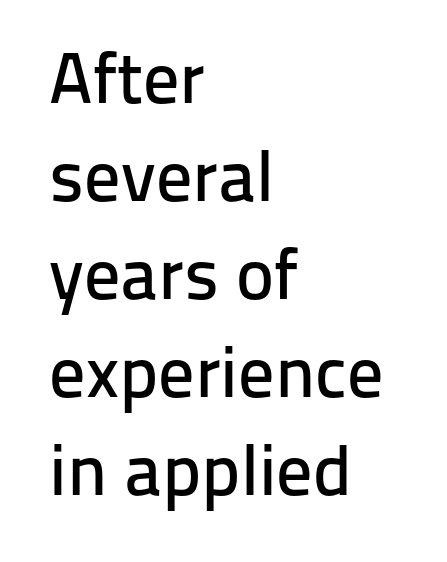
{"serif": "no", "italic": "no", "width": "normal", "stroke_contrast": "low", "x_height": "medium", "monospaced": "no", "underline": "no", "align": "left", "line_spacing": "normal", "line_spacing_ratio": 1.36, "letter_spacing": "normal", "letter_spacing_em": 0.0, "glyph_px": 72}
